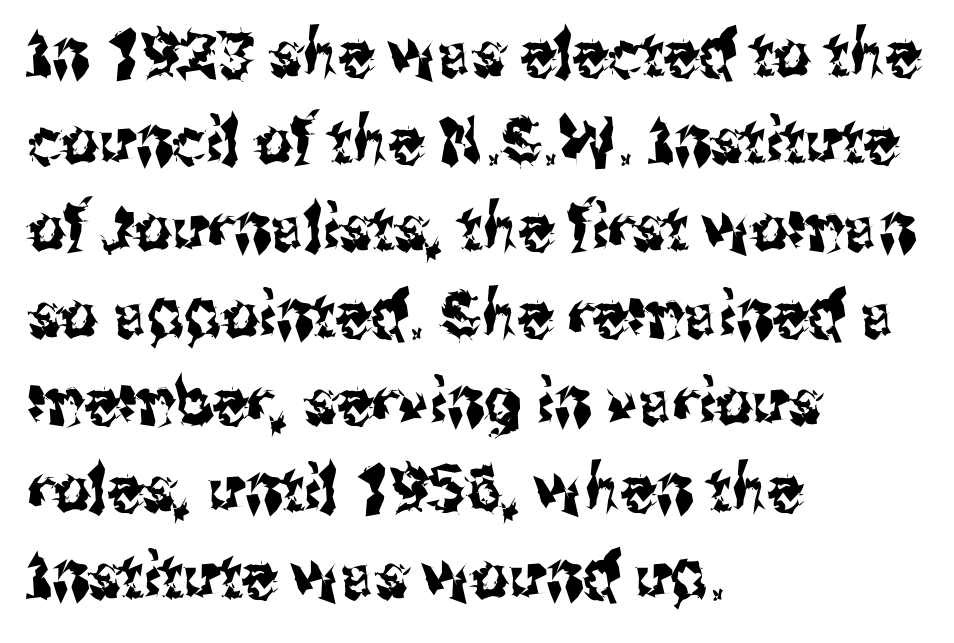
The image shows 64 px condensed sans-serif type, upright; set left-aligned, normal line spacing (1.36x), normal letter spacing, not underlined; medium stroke contrast and a medium x-height.
